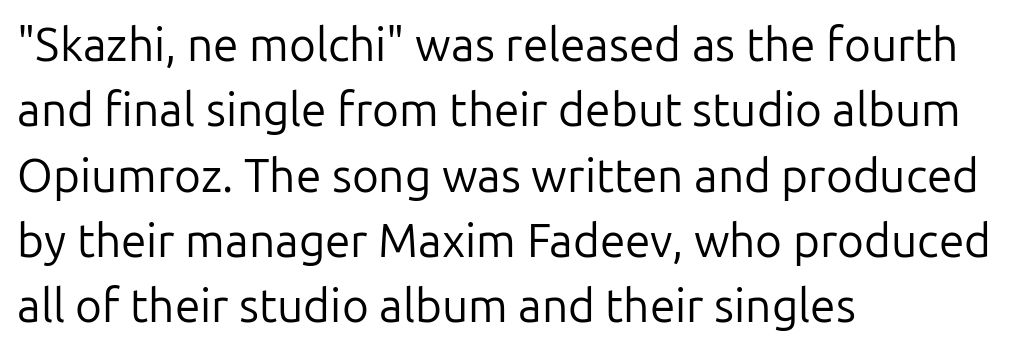
{"serif": "no", "italic": "no", "bold": "no", "weight": "regular", "width": "normal", "stroke_contrast": "low", "x_height": "medium", "monospaced": "no", "underline": "no", "align": "left", "line_spacing": "normal", "line_spacing_ratio": 1.42, "letter_spacing": "normal", "letter_spacing_em": 0.0, "glyph_px": 46}
